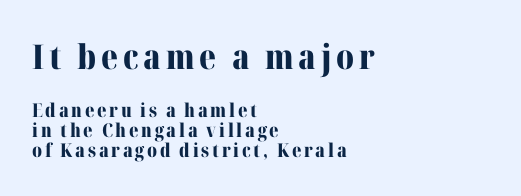
{"serif": "yes", "italic": "no", "bold": "yes", "weight": "bold", "width": "normal", "stroke_contrast": "medium", "x_height": "medium", "monospaced": "no", "underline": "no", "align": "left", "line_spacing": "tight", "line_spacing_ratio": 1.07, "larger_block": "first", "size_ratio": 1.79, "glyph_px": 34}
